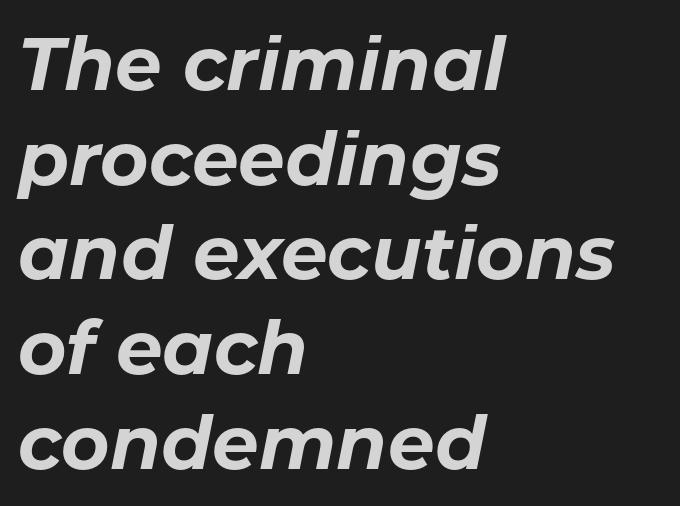
The image shows 74 px bold type, italic (leaning right); set left-aligned, normal line spacing (1.28x), normal letter spacing, not underlined; low stroke contrast and a medium x-height.
